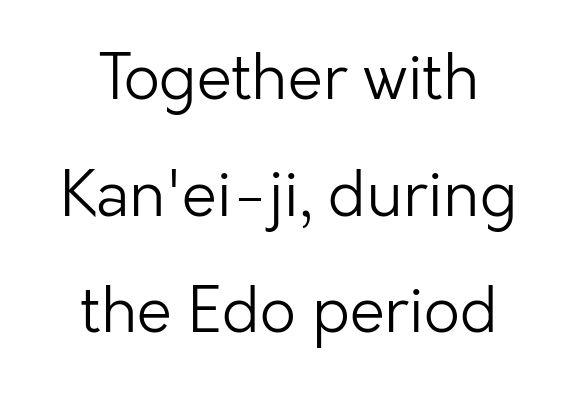
Q: Is the text bold? A: No.
Q: Is the text italic (slanted)? A: No, it is upright.
Q: Is the typeface a serif or a sans-serif typeface? A: Sans-serif.
Q: Is the text underlined? A: No.
Q: How is the paragraph aligned? A: Centered.
Q: Is the spacing between letters normal or unusually wide? A: Normal.
Q: Width (condensed, normal, or wide)? A: Normal.
Q: Stroke contrast? A: Low.
Q: x-height? A: Medium.
Q: Monospaced? A: No.
